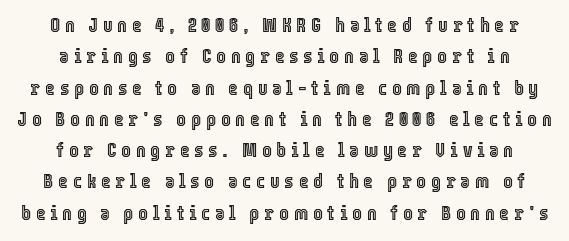
The letters stand upright; this is a roman face. Substantial extra tracking has been applied to these lines. The words here are not underlined. The line-height multiplier appears to be the usual default.
